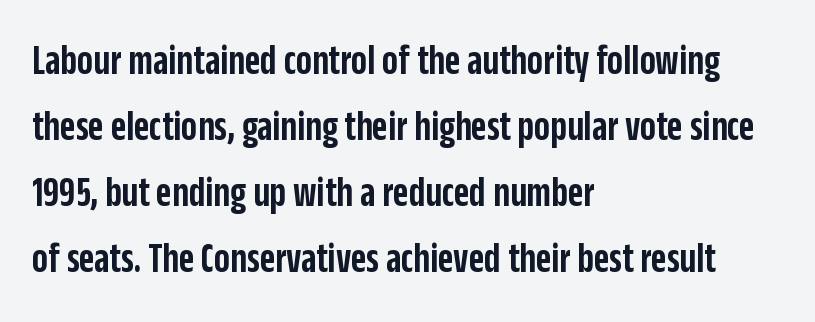
Q: Is the text bold? A: Semi-bold.
Q: Is the text italic (slanted)? A: No, it is upright.
Q: Is the typeface a serif or a sans-serif typeface? A: Sans-serif.
Q: Is the text underlined? A: No.
Q: How is the paragraph aligned? A: Left-aligned.
Q: Is the spacing between letters normal or unusually wide? A: Normal.
Q: Is the spacing between lines tight, normal or loose? A: Normal.
Q: Width (condensed, normal, or wide)? A: Condensed.
Q: Stroke contrast? A: Low.
Q: x-height? A: Large.
Q: Monospaced? A: No.
